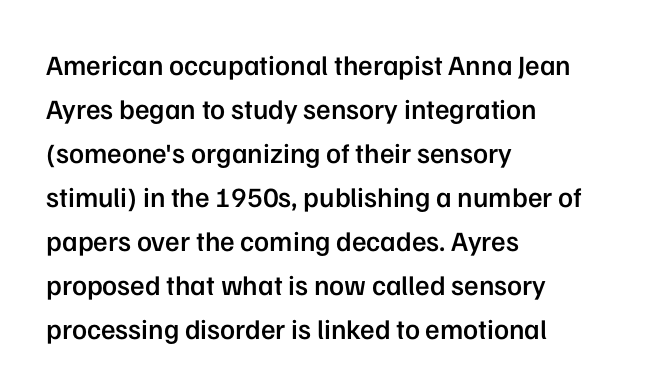
Q: Is the text bold? A: Semi-bold.
Q: Is the text italic (slanted)? A: No, it is upright.
Q: Is the typeface a serif or a sans-serif typeface? A: Sans-serif.
Q: Is the text underlined? A: No.
Q: How is the paragraph aligned? A: Left-aligned.
Q: Is the spacing between letters normal or unusually wide? A: Normal.
Q: Is the spacing between lines tight, normal or loose? A: Normal.
Q: Width (condensed, normal, or wide)? A: Normal.
Q: Stroke contrast? A: Low.
Q: x-height? A: Medium.
Q: Monospaced? A: No.
